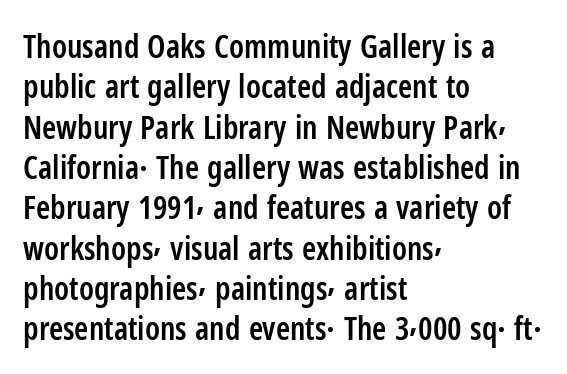
Q: Is the text bold? A: Semi-bold.
Q: Is the text italic (slanted)? A: No, it is upright.
Q: Is the typeface a serif or a sans-serif typeface? A: Sans-serif.
Q: Is the text underlined? A: No.
Q: How is the paragraph aligned? A: Left-aligned.
Q: Is the spacing between letters normal or unusually wide? A: Normal.
Q: Is the spacing between lines tight, normal or loose? A: Normal.
Q: Width (condensed, normal, or wide)? A: Condensed.
Q: Stroke contrast? A: Low.
Q: x-height? A: Medium.
Q: Monospaced? A: No.
